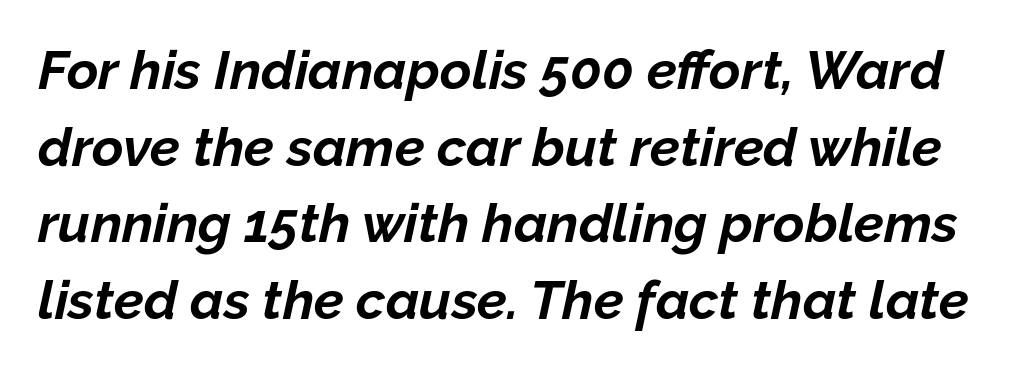
Q: Is the text bold? A: Yes.
Q: Is the text italic (slanted)? A: Yes, it leans right by about 12 degrees.
Q: Is the text underlined? A: No.
Q: Is the spacing between letters normal or unusually wide? A: Normal.
Q: Is the spacing between lines tight, normal or loose? A: Normal.
Q: Width (condensed, normal, or wide)? A: Normal.
Q: Stroke contrast? A: Low.
Q: x-height? A: Medium.
Q: Monospaced? A: No.
